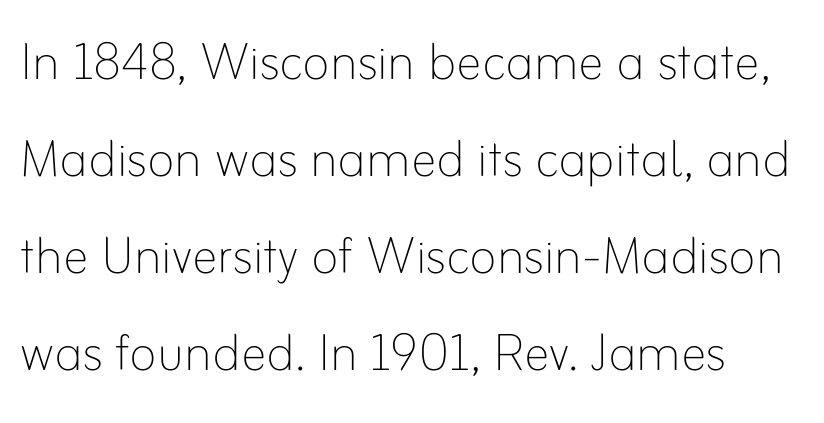
The letterforms sit shoulder to shoulder at normal distance. The line-height multiplier appears to be the usual default. Lines of text with bare space underneath. Varying glyph widths throughout — classic text-font behaviour.
